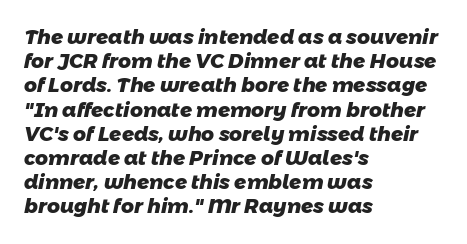
{"bold": "yes", "underline": "no", "align": "left", "line_spacing_ratio": 1.21, "letter_spacing": "normal", "letter_spacing_em": 0.0, "glyph_px": 20}
